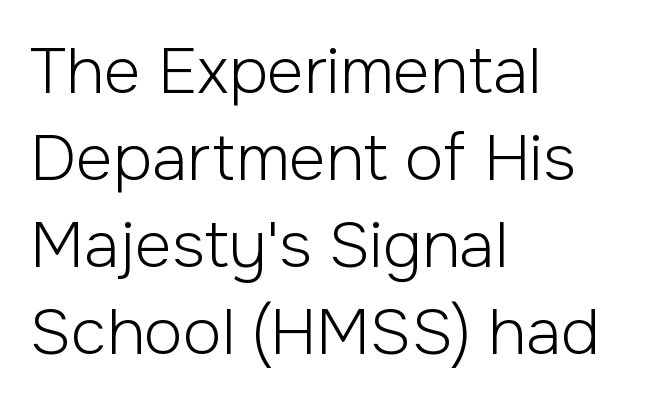
Leading matches the norm, producing a regular column. Lines of text with bare space underneath. Nope, no serifs anywhere on these letters. Do the characters align in a grid? No, the font is proportional. The weight tops out at a normal text grade. The gaps between neighbouring characters are ordinary and unremarkable.
